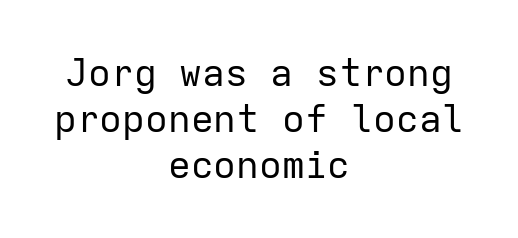
This sample is center-justified, so both line endings float freely. This sample has the even, mechanical cadence of fixed-width lettering. The letters stand upright; this is a roman face. The line texture is even and compact thanks to regular tracking. The text was rendered using a sans face with plain stroke endings.
